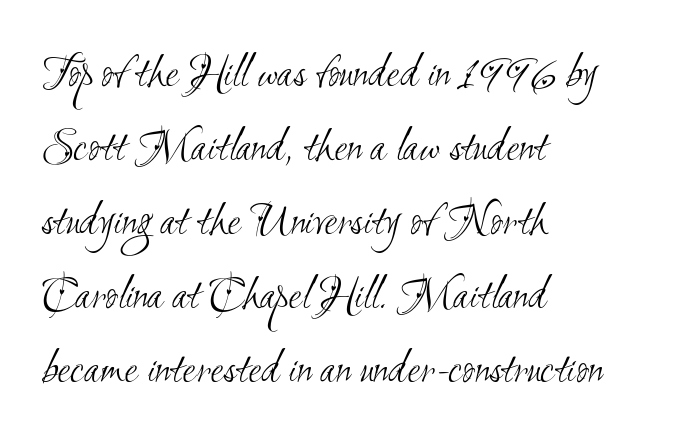
Note: no serifs on the glyphs. Normally led — the rows are evenly, conventionally spaced. Letters rest on an invisible, unmarked baseline. You could not count columns in this text — the font is proportionally spaced. The letterforms sit at book weight or below.
